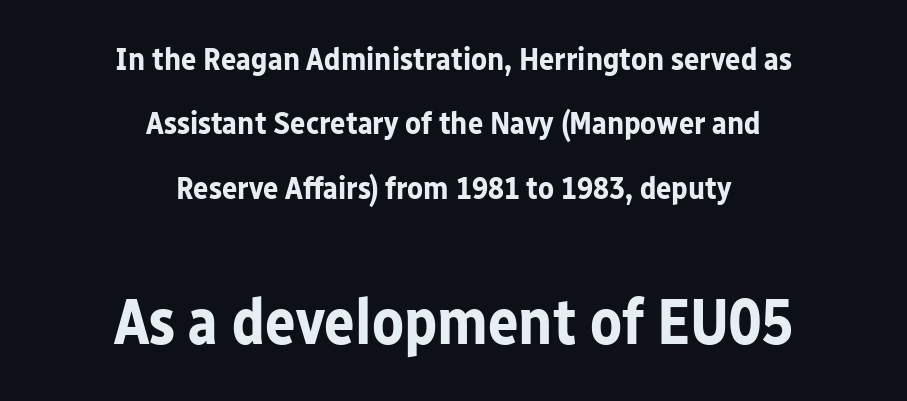
{"serif": "no", "italic": "no", "bold": "yes", "weight": "bold", "width": "normal", "stroke_contrast": "low", "x_height": "medium", "monospaced": "no", "underline": "no", "align": "center", "line_spacing": "loose", "line_spacing_ratio": 2.01, "letter_spacing": "normal", "letter_spacing_em": 0.0, "larger_block": "second", "size_ratio": 2.0, "glyph_px": 64}
